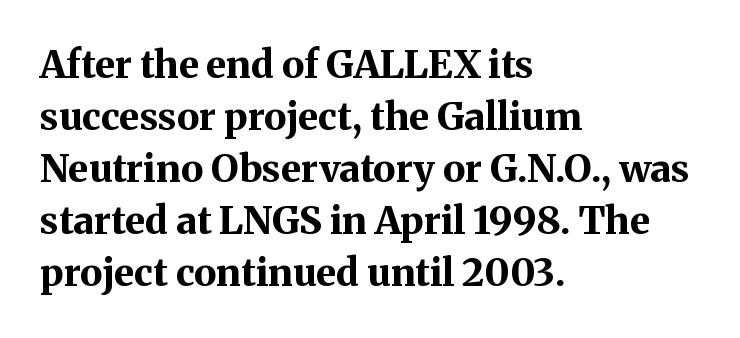
Reading down the column, the eye jumps a familiar distance to each next line. Each letter's strokes conclude with small projecting serifs. This sample uses plain, unmodified letter spacing. Quick note: not italic, upright. The face used here has the dense, thick strokes of a bold. The passage shown is typed in a proportional face where columns would drift.
